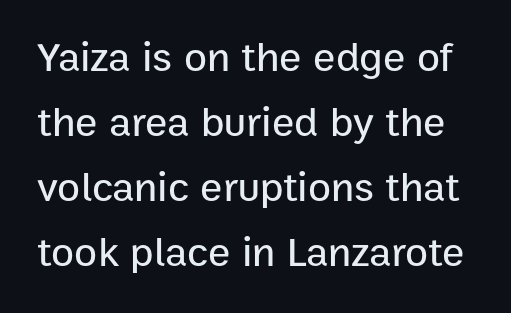
{"serif": "no", "italic": "no", "width": "normal", "stroke_contrast": "low", "x_height": "medium", "monospaced": "no", "underline": "no", "line_spacing": "normal", "line_spacing_ratio": 1.55, "letter_spacing": "normal", "letter_spacing_em": 0.0, "glyph_px": 42}
